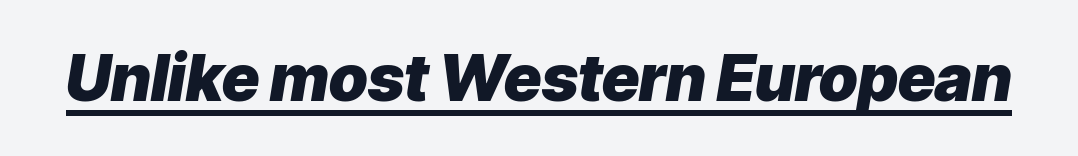
{"italic": "yes", "lean": "right", "slant_degrees": 9, "bold": "yes", "weight": "heavy", "width": "normal", "stroke_contrast": "low", "x_height": "medium", "monospaced": "no", "underline": "yes", "letter_spacing": "normal", "letter_spacing_em": 0.0, "glyph_px": 64}
